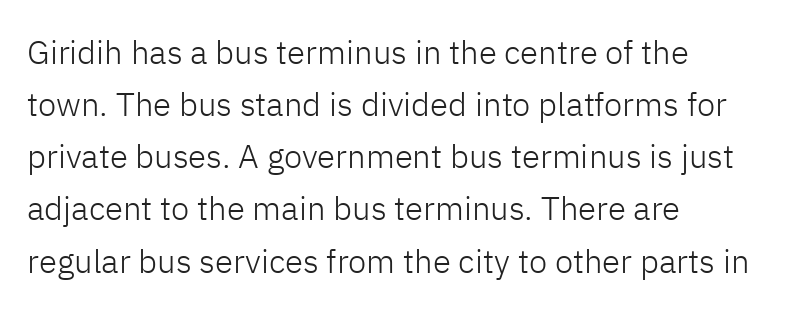
The image shows 33 px light sans-serif type, upright; set left-aligned, normal line spacing (1.58x), normal letter spacing, not underlined; low stroke contrast and a medium x-height.
